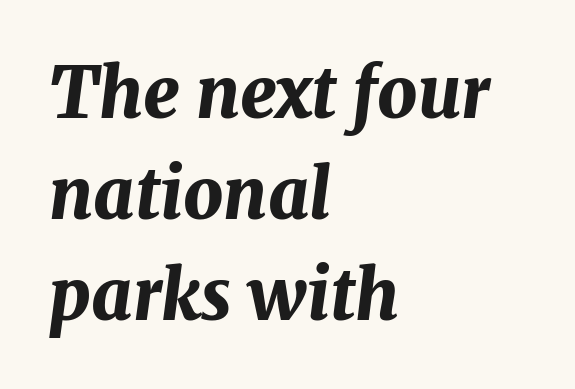
{"italic": "yes", "lean": "right", "slant_degrees": 7, "bold": "yes", "weight": "bold", "width": "normal", "stroke_contrast": "medium", "x_height": "medium", "monospaced": "no", "underline": "no", "align": "left", "line_spacing": "normal", "line_spacing_ratio": 1.44, "letter_spacing": "normal", "letter_spacing_em": 0.0, "glyph_px": 70}
